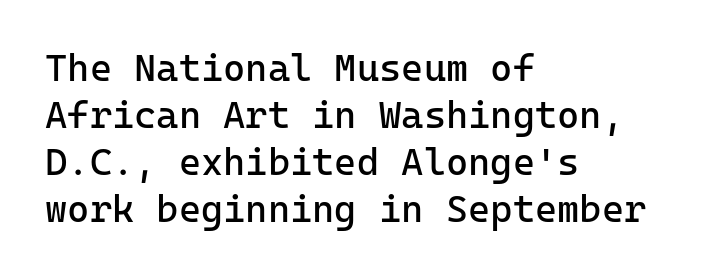
{"serif": "no", "italic": "no", "bold": "no", "weight": "regular", "width": "normal", "stroke_contrast": "low", "x_height": "medium", "monospaced": "yes", "underline": "no", "align": "left", "line_spacing_ratio": 1.24, "letter_spacing": "normal", "letter_spacing_em": 0.0, "glyph_px": 38}
